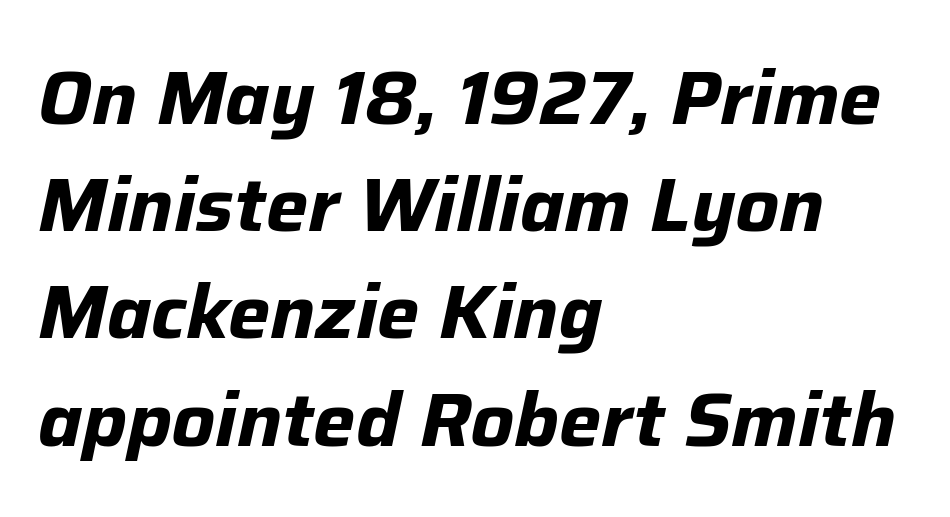
{"italic": "yes", "lean": "right", "slant_degrees": 12, "bold": "yes", "weight": "bold", "width": "normal", "stroke_contrast": "low", "x_height": "medium", "monospaced": "no", "underline": "no", "align": "left", "line_spacing": "normal", "line_spacing_ratio": 1.43, "letter_spacing": "normal", "letter_spacing_em": 0.0, "glyph_px": 75}
